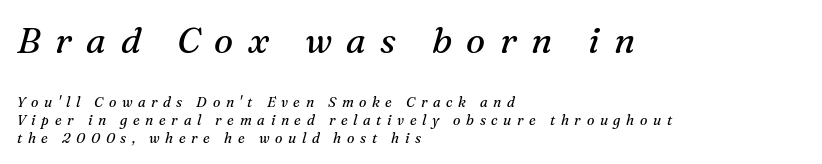
Q: Is the text bold? A: No.
Q: Is the text italic (slanted)? A: Yes, it leans right by about 16 degrees.
Q: Is the typeface a serif or a sans-serif typeface? A: Serif.
Q: Is the text underlined? A: No.
Q: How is the paragraph aligned? A: Left-aligned.
Q: Is the spacing between letters normal or unusually wide? A: Unusually wide.
Q: Is the spacing between lines tight, normal or loose? A: Normal.
Q: Which block of text is set in a larger size, the first (top) or the second (bottom)? A: The first (top) one.
Q: Width (condensed, normal, or wide)? A: Normal.
Q: Stroke contrast? A: Medium.
Q: x-height? A: Medium.
Q: Monospaced? A: No.
